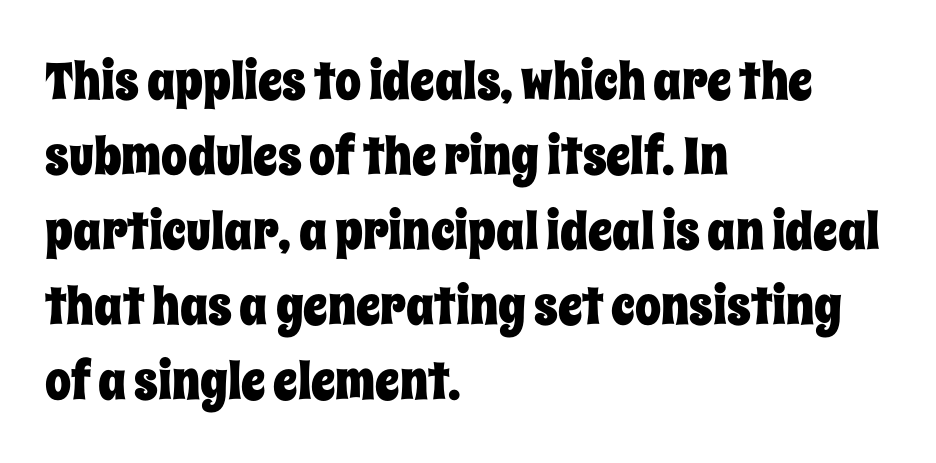
Q: Is the text italic (slanted)? A: No, it is upright.
Q: Is the text underlined? A: No.
Q: How is the paragraph aligned? A: Left-aligned.
Q: Is the spacing between letters normal or unusually wide? A: Normal.
Q: Is the spacing between lines tight, normal or loose? A: Normal.
Q: Width (condensed, normal, or wide)? A: Condensed.
Q: Stroke contrast? A: Low.
Q: x-height? A: Large.
Q: Monospaced? A: No.
